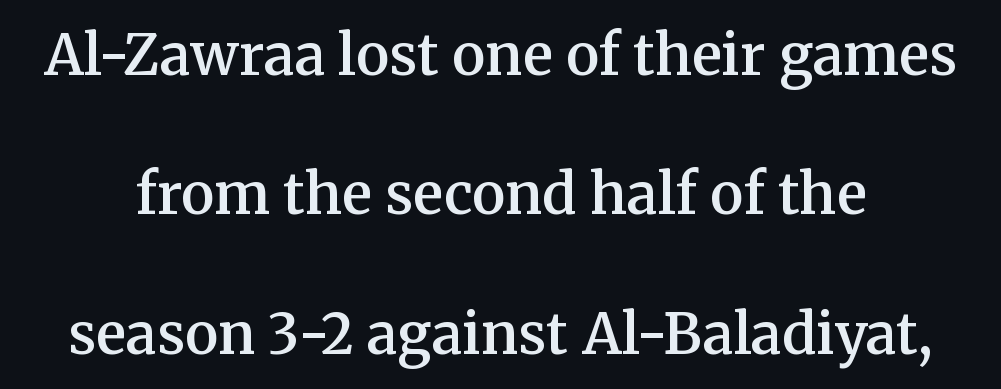
Q: Is the text bold? A: Semi-bold.
Q: Is the text italic (slanted)? A: No, it is upright.
Q: Is the typeface a serif or a sans-serif typeface? A: Serif.
Q: Is the text underlined? A: No.
Q: Is the spacing between letters normal or unusually wide? A: Normal.
Q: Is the spacing between lines tight, normal or loose? A: Loose.
Q: Width (condensed, normal, or wide)? A: Normal.
Q: Stroke contrast? A: Medium.
Q: x-height? A: Medium.
Q: Monospaced? A: No.
